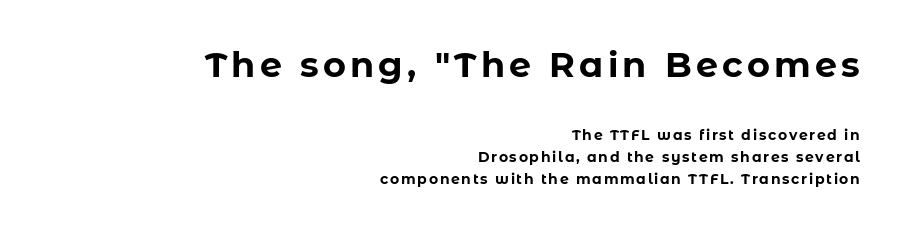
Heavy, bold letterforms. No italicization has been applied; the sample stays upright. Bigger letters appear in the top chunk; the bottom chunk is reduced. Each letter keeps its own natural width here, so spacing adapts to shape. The paragraph shown leans on its right margin. The rendering shows plain stroke endings on the letterforms — a sans-serif design.
